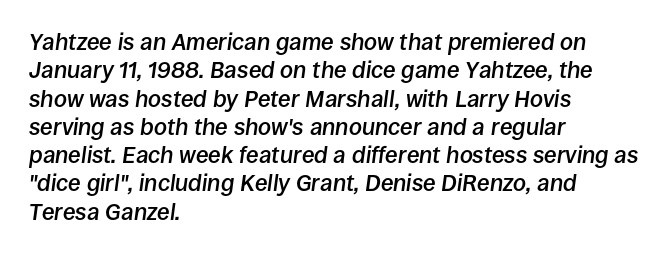
The glyphs look as if they've been sheared to an angle. In CSS terms this would be text-align: left. Each word holds together tightly as a unit, with standard inter-letter gaps. On the weight axis this lands at semibold, roughly 600.
